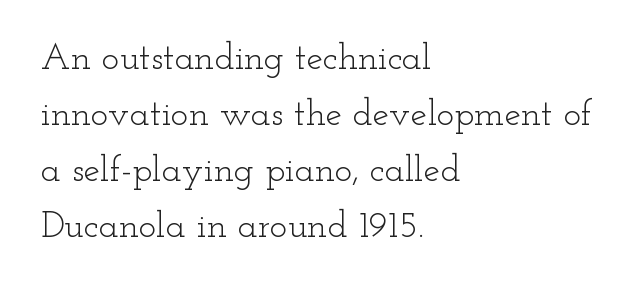
The image shows 37 px light, wide serif type, upright; set left-aligned, normal line spacing (1.51x), normal letter spacing, not underlined; low stroke contrast and a small x-height.
